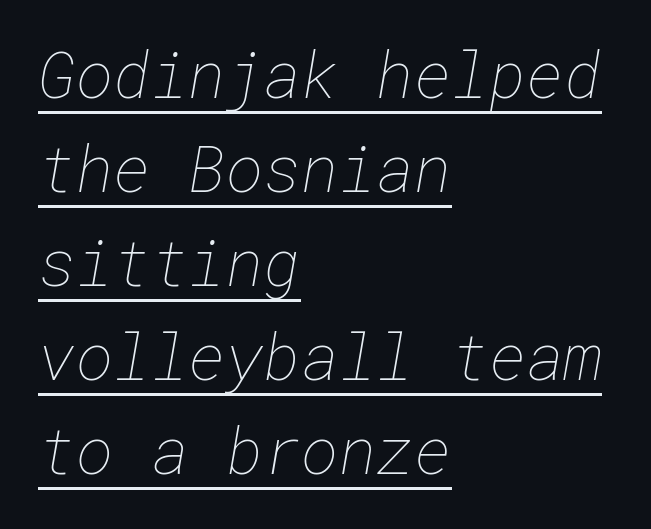
{"bold": "no", "weight": "thin", "width": "normal", "stroke_contrast": "low", "x_height": "medium", "underline": "yes", "align": "left", "line_spacing": "normal", "line_spacing_ratio": 1.47, "letter_spacing": "normal", "letter_spacing_em": 0.0, "glyph_px": 64}
